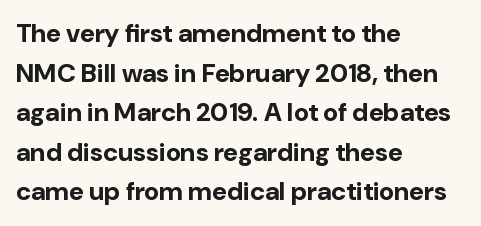
Q: Is the text bold? A: Yes.
Q: Is the text italic (slanted)? A: No, it is upright.
Q: Is the text underlined? A: No.
Q: How is the paragraph aligned? A: Left-aligned.
Q: Is the spacing between letters normal or unusually wide? A: Normal.
Q: Is the spacing between lines tight, normal or loose? A: Normal.
